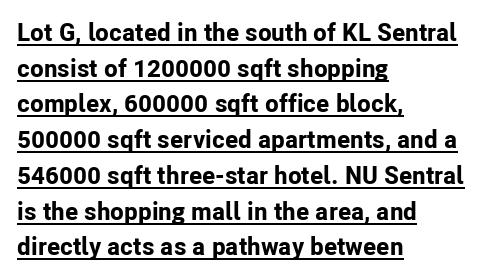
The image shows 25 px bold type, upright; set left-aligned, normal line spacing (1.43x), normal letter spacing, underlined.
